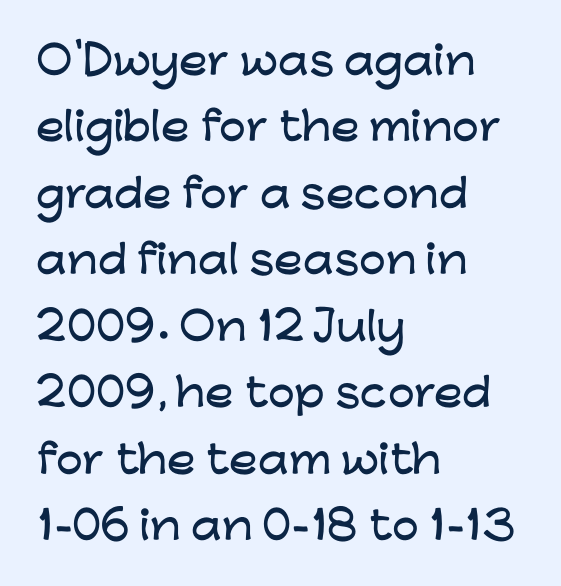
The letters carry no serifs — their stems end cleanly without finishing strokes. This sample has the flowing, uneven cadence of proportional lettering. Descenders hang freely into open space. The paragraph has a hard left edge and a soft right edge. Posture: straight, roman, zero tilt. Tracking value appears to be zero — textbook default spacing.
